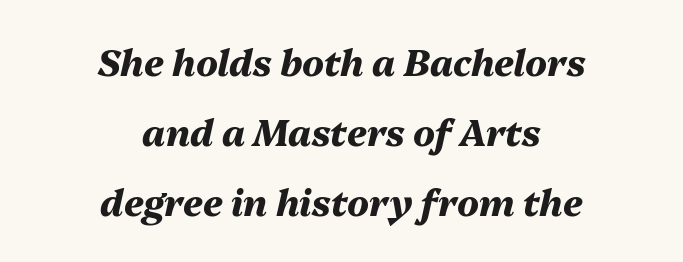
{"italic": "yes", "lean": "right", "slant_degrees": 13, "bold": "yes", "weight": "heavy", "width": "normal", "stroke_contrast": "medium", "x_height": "medium", "monospaced": "no", "underline": "no", "align": "center", "line_spacing": "loose", "line_spacing_ratio": 1.95, "letter_spacing": "normal", "letter_spacing_em": 0.0, "glyph_px": 36}
